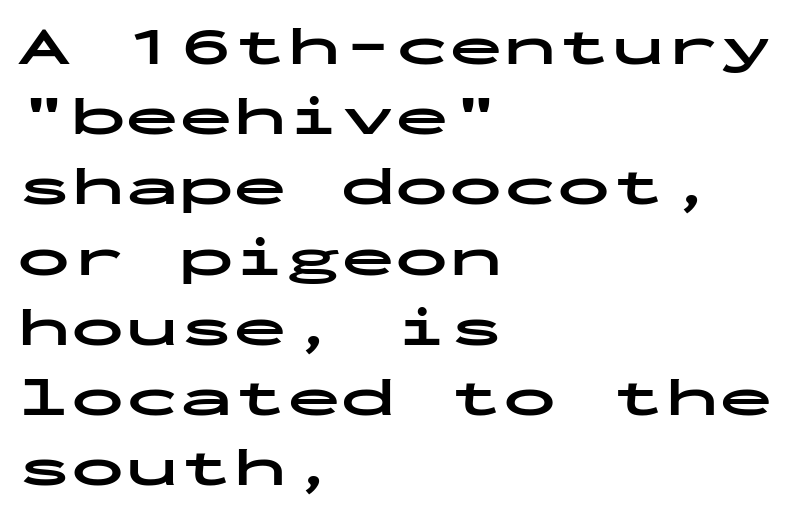
The image shows 54 px bold, wide sans-serif type, upright, monospaced; set left-aligned, normal line spacing (1.3x), normal letter spacing, not underlined; low stroke contrast and a medium x-height.
